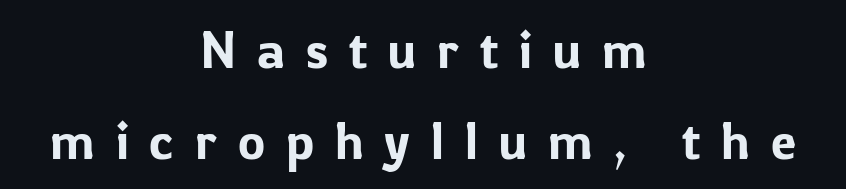
Q: Is the text italic (slanted)? A: No, it is upright.
Q: Is the typeface a serif or a sans-serif typeface? A: Sans-serif.
Q: Is the text underlined? A: No.
Q: How is the paragraph aligned? A: Centered.
Q: Is the spacing between letters normal or unusually wide? A: Unusually wide.
Q: Width (condensed, normal, or wide)? A: Normal.
Q: Stroke contrast? A: Low.
Q: x-height? A: Medium.
Q: Monospaced? A: No.
